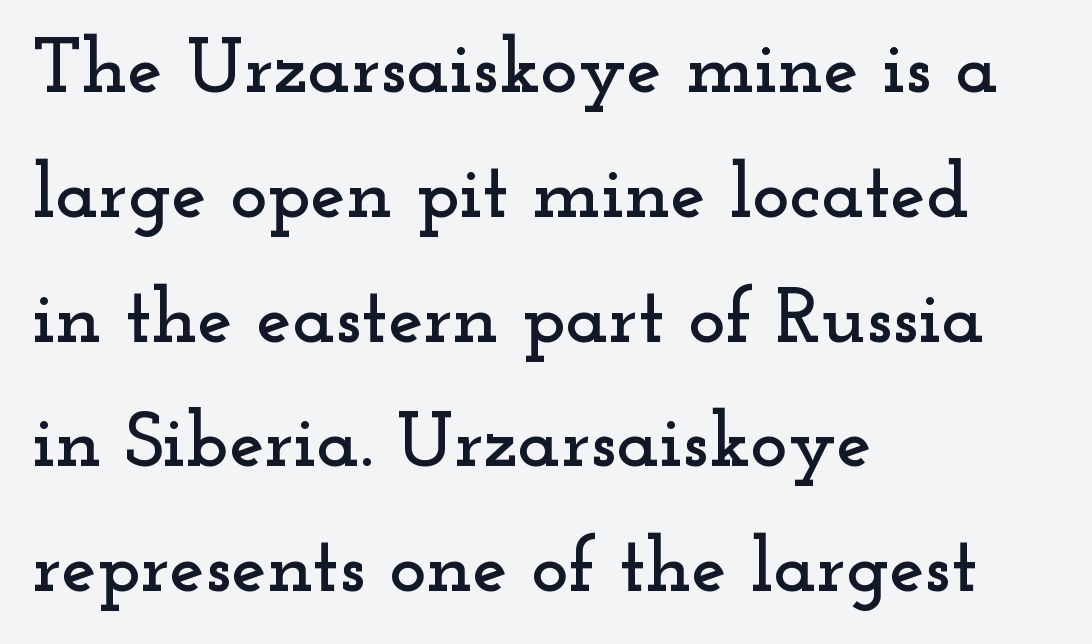
{"serif": "yes", "italic": "no", "width": "wide", "stroke_contrast": "low", "x_height": "small", "monospaced": "no", "underline": "no", "align": "left", "line_spacing": "normal", "line_spacing_ratio": 1.58, "letter_spacing": "normal", "letter_spacing_em": 0.0, "glyph_px": 79}
